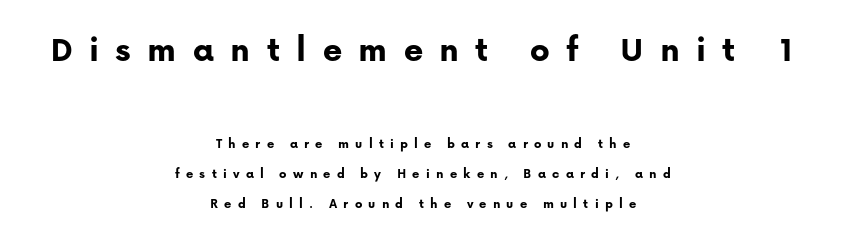
Q: Is the text bold? A: Yes.
Q: Is the text italic (slanted)? A: No, it is upright.
Q: Is the typeface a serif or a sans-serif typeface? A: Sans-serif.
Q: Is the text underlined? A: No.
Q: How is the paragraph aligned? A: Centered.
Q: Is the spacing between letters normal or unusually wide? A: Unusually wide.
Q: Is the spacing between lines tight, normal or loose? A: Loose.
Q: Which block of text is set in a larger size, the first (top) or the second (bottom)? A: The first (top) one.
Q: Width (condensed, normal, or wide)? A: Normal.
Q: Stroke contrast? A: Low.
Q: x-height? A: Medium.
Q: Monospaced? A: No.
